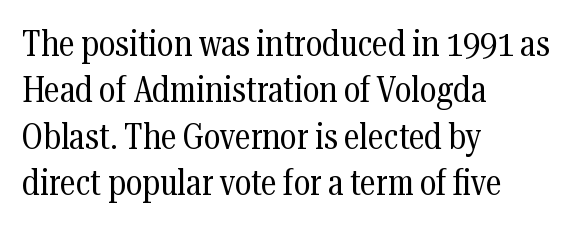
Q: Is the text bold? A: No.
Q: Is the text italic (slanted)? A: No, it is upright.
Q: Is the typeface a serif or a sans-serif typeface? A: Serif.
Q: Is the text underlined? A: No.
Q: How is the paragraph aligned? A: Left-aligned.
Q: Is the spacing between letters normal or unusually wide? A: Normal.
Q: Is the spacing between lines tight, normal or loose? A: Normal.
Q: Width (condensed, normal, or wide)? A: Condensed.
Q: Stroke contrast? A: Medium.
Q: x-height? A: Medium.
Q: Monospaced? A: No.
